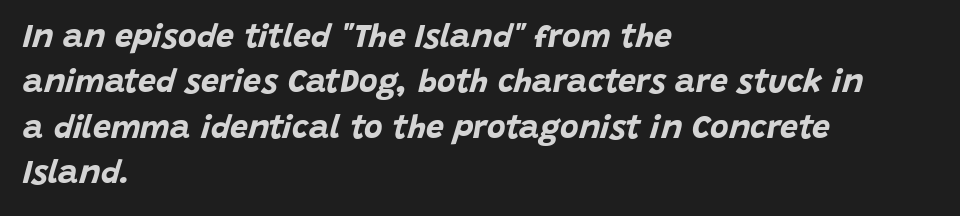
Q: Is the text bold? A: Yes.
Q: Is the text italic (slanted)? A: Yes, it leans right by about 15 degrees.
Q: Is the text underlined? A: No.
Q: How is the paragraph aligned? A: Left-aligned.
Q: Is the spacing between letters normal or unusually wide? A: Normal.
Q: Is the spacing between lines tight, normal or loose? A: Normal.
Q: Width (condensed, normal, or wide)? A: Normal.
Q: Stroke contrast? A: Low.
Q: x-height? A: Large.
Q: Monospaced? A: No.
